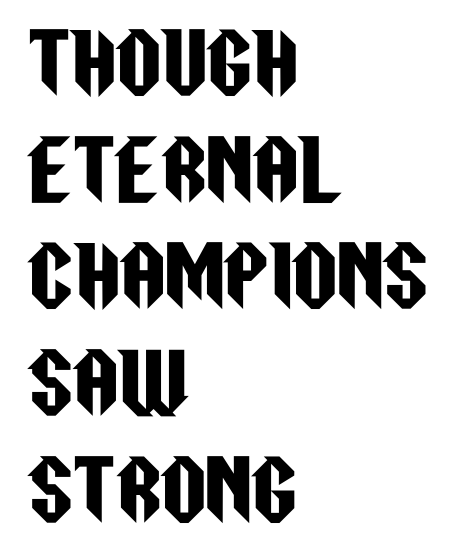
Q: Is the text italic (slanted)? A: No, it is upright.
Q: Is the typeface a serif or a sans-serif typeface? A: Sans-serif.
Q: Is the text underlined? A: No.
Q: How is the paragraph aligned? A: Left-aligned.
Q: Is the spacing between letters normal or unusually wide? A: Normal.
Q: Is the spacing between lines tight, normal or loose? A: Normal.
Q: Width (condensed, normal, or wide)? A: Condensed.
Q: Stroke contrast? A: Low.
Q: x-height? A: Large.
Q: Monospaced? A: No.
